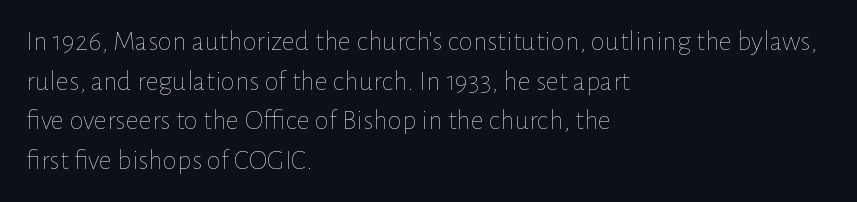
The image shows 29 px thin type, upright; set left-aligned, normal line spacing (1.37x), normal letter spacing, not underlined; low stroke contrast and a medium x-height.
